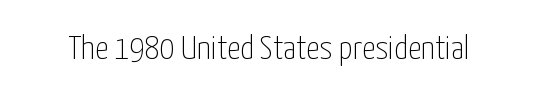
The strip under each line holds only bare page. You can tell it's not italic because the verticals are truly vertical. Each letter keeps its own natural width here, so spacing adapts to shape. How are the letters spaced? Ordinarily, with no added tracking.
